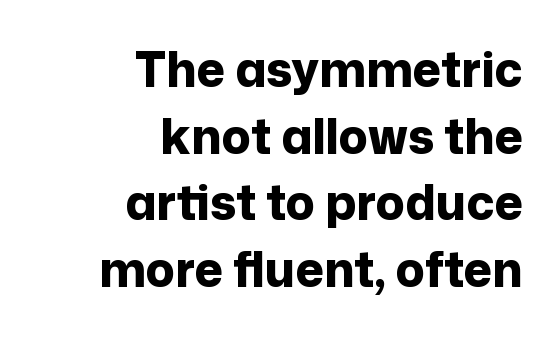
The image shows 48 px bold sans-serif type, upright; set right-aligned, normal line spacing (1.39x), normal letter spacing, not underlined; low stroke contrast and a medium x-height.
